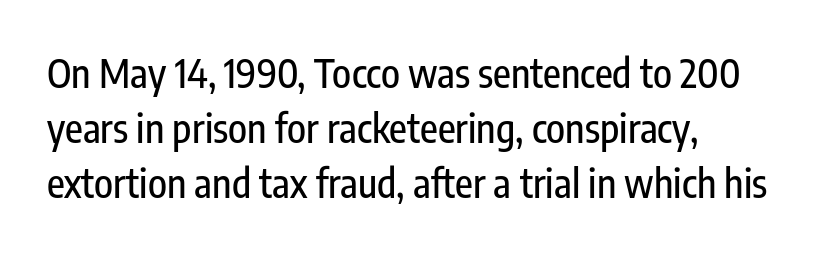
Q: Is the text italic (slanted)? A: No, it is upright.
Q: Is the typeface a serif or a sans-serif typeface? A: Sans-serif.
Q: Is the text underlined? A: No.
Q: Is the spacing between letters normal or unusually wide? A: Normal.
Q: Is the spacing between lines tight, normal or loose? A: Normal.
Q: Width (condensed, normal, or wide)? A: Condensed.
Q: Stroke contrast? A: Low.
Q: x-height? A: Medium.
Q: Monospaced? A: No.
